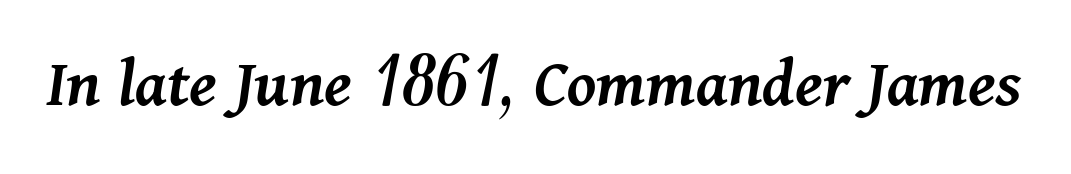
{"italic": "yes", "lean": "right", "slant_degrees": 11, "bold": "semi", "weight": "semibold", "width": "normal", "stroke_contrast": "medium", "x_height": "medium", "monospaced": "no", "underline": "no", "letter_spacing": "normal", "letter_spacing_em": 0.0, "glyph_px": 71}
